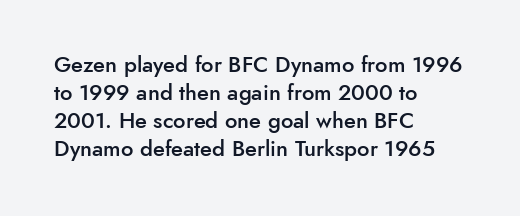
The image shows 22 px text type, upright; set left-aligned, normal line spacing (1.28x), normal letter spacing, not underlined.
